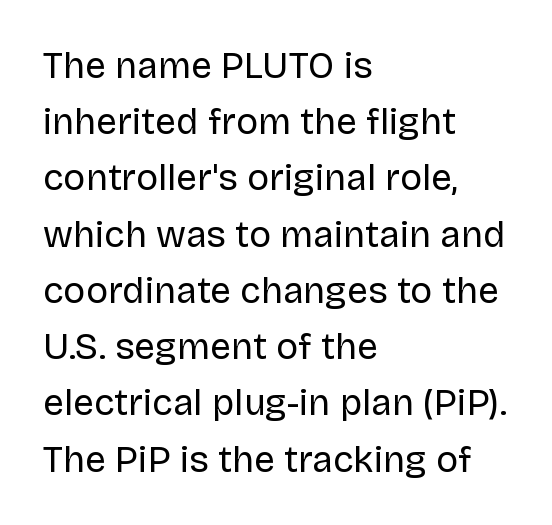
The image shows 37 px regular-weight sans-serif type, upright; set left-aligned, normal line spacing (1.52x), normal letter spacing, not underlined; low stroke contrast and a large x-height.
